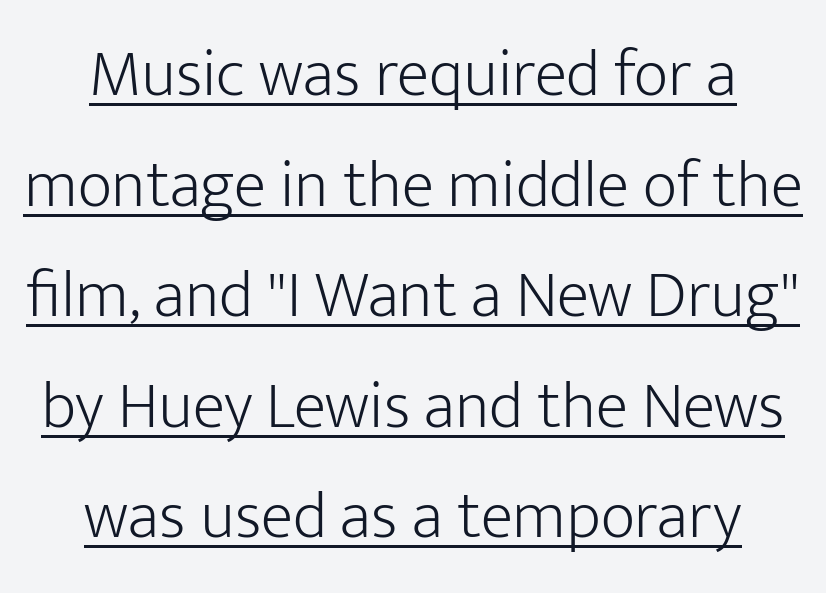
{"serif": "no", "italic": "no", "bold": "no", "weight": "light", "width": "normal", "stroke_contrast": "low", "x_height": "medium", "monospaced": "no", "underline": "yes", "align": "center", "line_spacing": "normal", "line_spacing_ratio": 1.65, "letter_spacing": "normal", "letter_spacing_em": 0.0, "glyph_px": 67}
